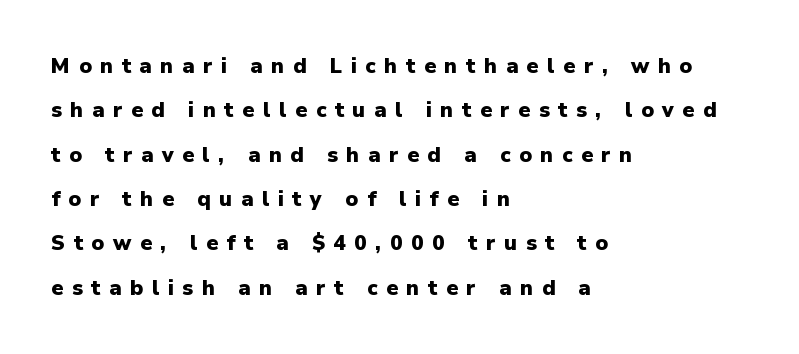
Q: Is the text bold? A: Yes.
Q: Is the text italic (slanted)? A: No, it is upright.
Q: Is the text underlined? A: No.
Q: How is the paragraph aligned? A: Left-aligned.
Q: Is the spacing between letters normal or unusually wide? A: Unusually wide.
Q: Is the spacing between lines tight, normal or loose? A: Loose.
